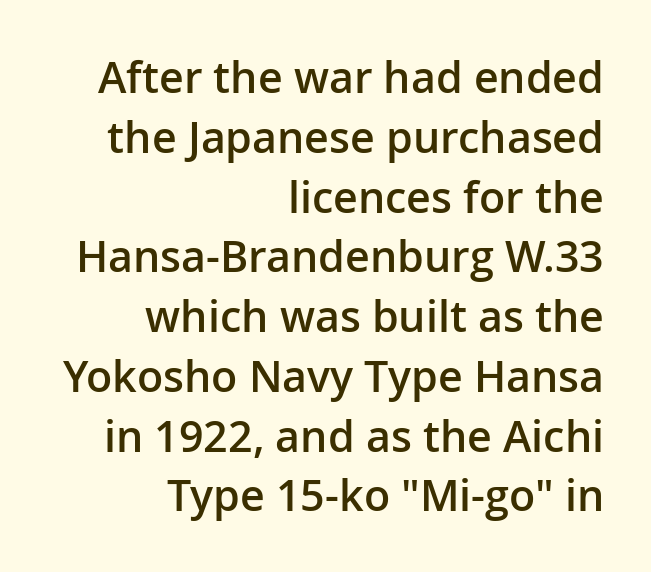
{"serif": "no", "italic": "no", "bold": "semi", "weight": "semibold", "width": "normal", "stroke_contrast": "low", "x_height": "medium", "monospaced": "no", "underline": "no", "align": "right", "line_spacing": "normal", "line_spacing_ratio": 1.39, "letter_spacing": "normal", "letter_spacing_em": 0.0, "glyph_px": 43}
